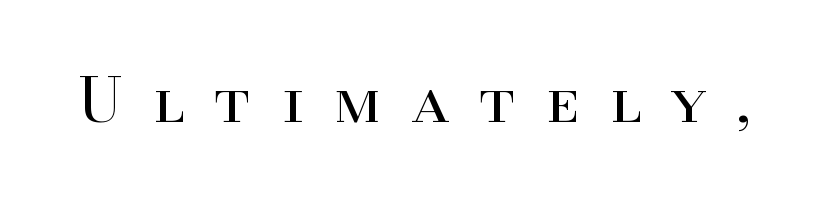
Is this a sans? No — the strokes have serifs. No italicization has been applied; the sample stays upright. Type without underlining. This sample uses expanded letter spacing, leaving extra air between glyphs. The strokes carry an ordinary text weight at most. The letters advance in unequal steps, a hallmark of proportional type.
